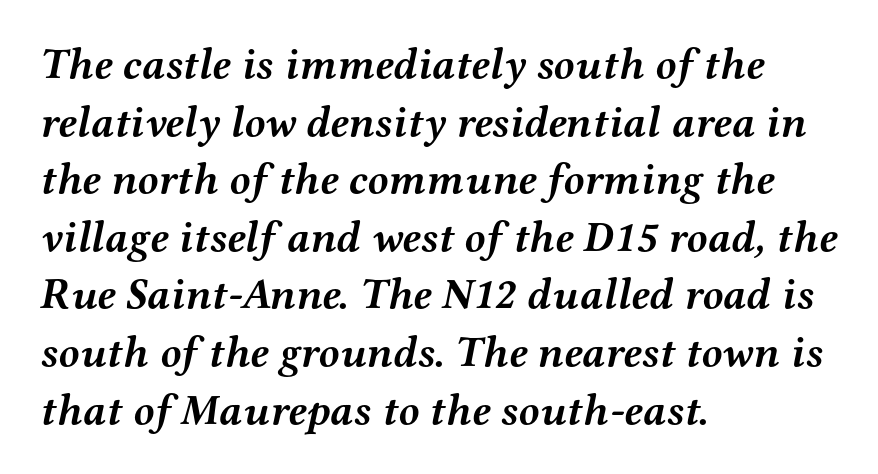
The image shows 43 px semibold, wide serif type, italic (leaning right); set left-aligned, normal line spacing (1.34x), normal letter spacing, not underlined; medium stroke contrast and a medium x-height.
